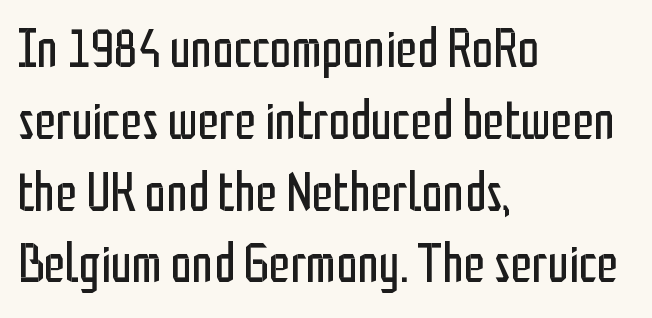
Q: Is the text bold? A: No.
Q: Is the text italic (slanted)? A: No, it is upright.
Q: Is the typeface a serif or a sans-serif typeface? A: Sans-serif.
Q: Is the text underlined? A: No.
Q: How is the paragraph aligned? A: Left-aligned.
Q: Is the spacing between letters normal or unusually wide? A: Normal.
Q: Is the spacing between lines tight, normal or loose? A: Normal.
Q: Width (condensed, normal, or wide)? A: Condensed.
Q: Stroke contrast? A: Low.
Q: x-height? A: Medium.
Q: Monospaced? A: No.
